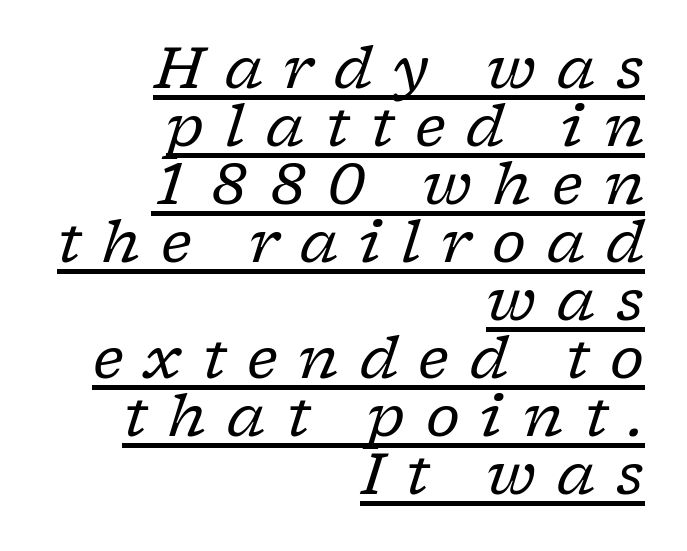
The image shows 58 px regular-weight serif type, italic (leaning right); set right-aligned, tight line spacing (1.0x), unusually wide letter spacing (+0.36 em), underlined; low stroke contrast and a medium x-height.
